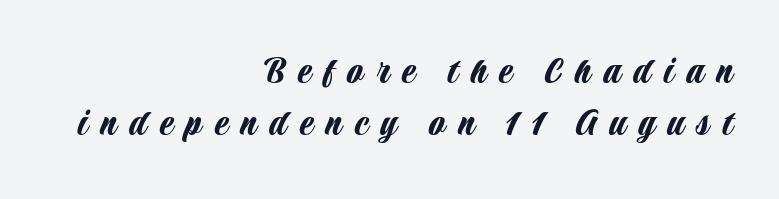
The letters carry no serifs — their stems end cleanly without finishing strokes. Looks like regular typesetting: each glyph gets only the width it needs. Teacher's note: observe the even right margin — that is flush-right alignment.
